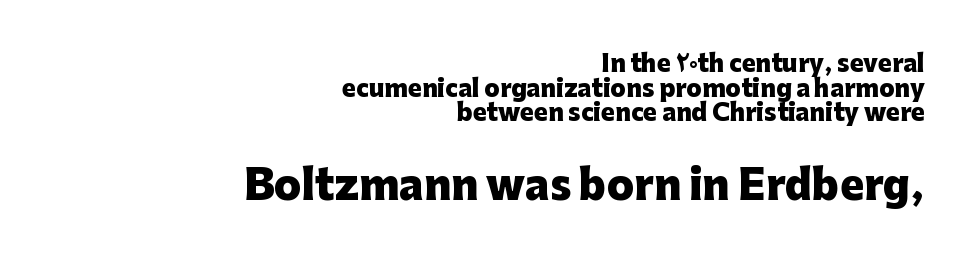
If you squint, the bottom block still reads clearly — it's the larger of the two. Nothing sits at the stroke ends, so this counts as sans-serif. Spacing verdict: proportional, widths tailored to each character. Compared with typical body copy, the letter spacing here is the same.
